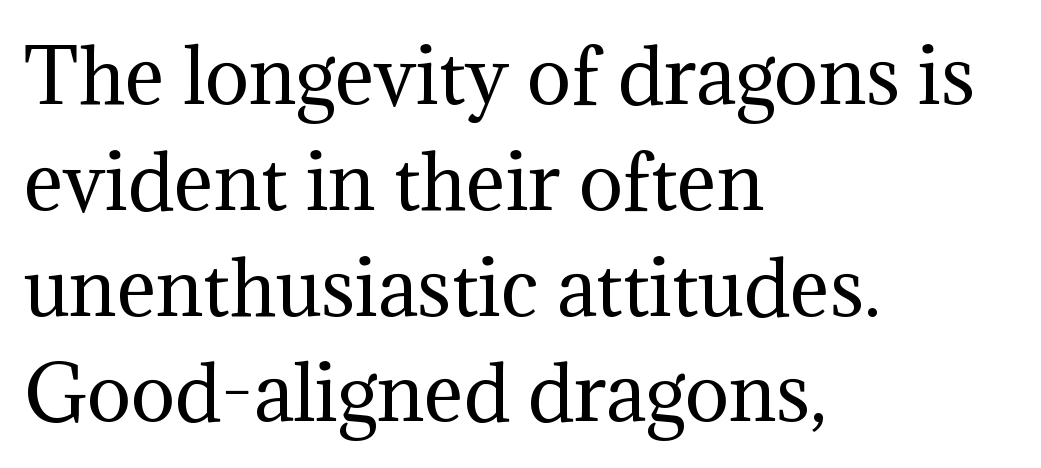
{"serif": "yes", "italic": "no", "bold": "no", "weight": "regular", "width": "normal", "stroke_contrast": "medium", "x_height": "medium", "monospaced": "no", "underline": "no", "align": "left", "line_spacing": "normal", "line_spacing_ratio": 1.43, "letter_spacing": "normal", "letter_spacing_em": 0.0, "glyph_px": 74}
